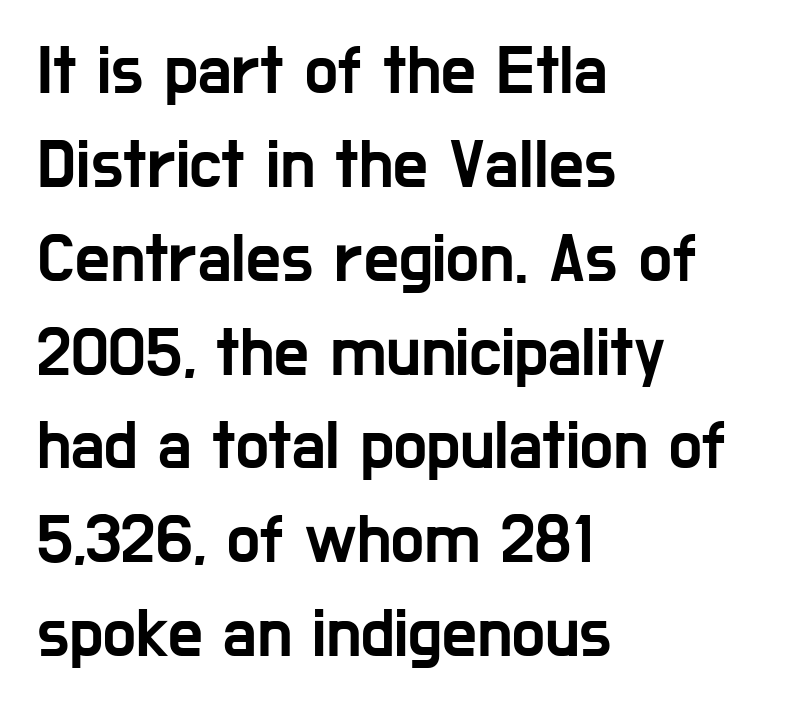
The image shows 69 px condensed sans-serif type, upright; set left-aligned, normal line spacing (1.36x), normal letter spacing, not underlined; low stroke contrast and a medium x-height.
